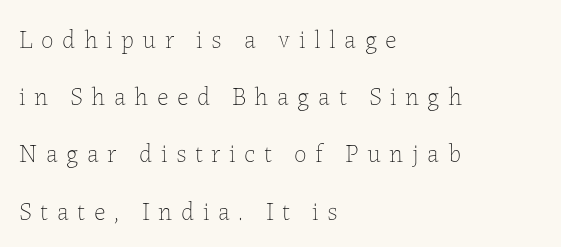
{"italic": "no", "bold": "no", "underline": "no", "align": "left", "line_spacing": "loose", "line_spacing_ratio": 2.29, "letter_spacing": "wide", "letter_spacing_em": 0.34, "glyph_px": 25}
